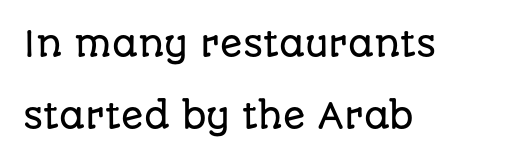
Q: Is the text italic (slanted)? A: No, it is upright.
Q: Is the typeface a serif or a sans-serif typeface? A: Sans-serif.
Q: Is the text underlined? A: No.
Q: How is the paragraph aligned? A: Left-aligned.
Q: Is the spacing between letters normal or unusually wide? A: Normal.
Q: Is the spacing between lines tight, normal or loose? A: Loose.
Q: Width (condensed, normal, or wide)? A: Normal.
Q: Stroke contrast? A: Low.
Q: x-height? A: Large.
Q: Monospaced? A: No.
